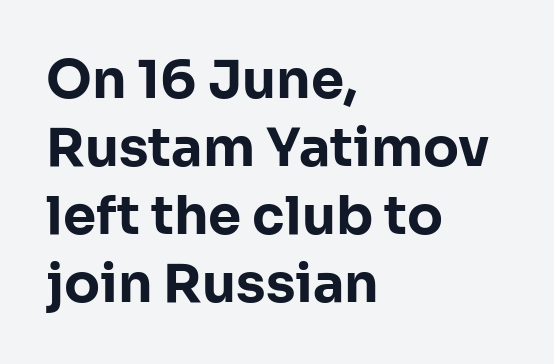
{"serif": "no", "italic": "no", "bold": "yes", "weight": "bold", "width": "normal", "stroke_contrast": "low", "x_height": "medium", "monospaced": "no", "underline": "no", "align": "left", "line_spacing": "normal", "line_spacing_ratio": 1.28, "letter_spacing": "normal", "letter_spacing_em": 0.0, "glyph_px": 53}
